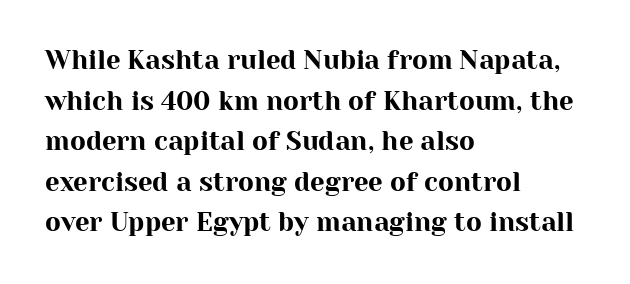
The image shows 26 px text type, upright; set left-aligned, normal line spacing (1.56x), normal letter spacing, not underlined.
